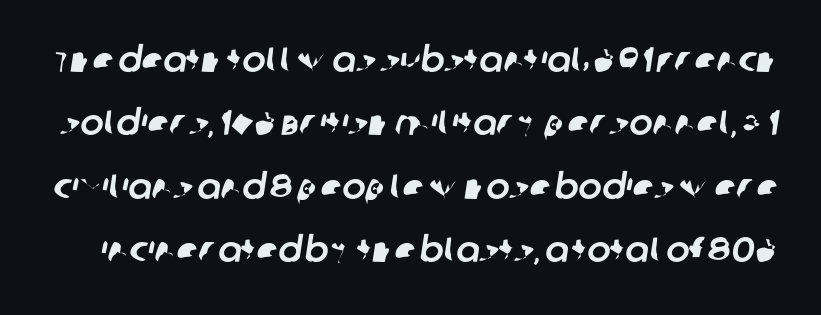
{"serif": "no", "width": "normal", "stroke_contrast": "low", "x_height": "large", "monospaced": "no", "underline": "no", "line_spacing_ratio": 1.81, "letter_spacing": "normal", "letter_spacing_em": 0.0, "glyph_px": 35}
